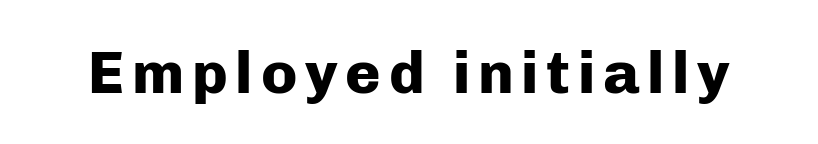
The space directly below the letters is spotless. The face used here is proportionally spaced, like ordinary book or web type. Weight: bold. Nothing sits at the stroke ends, so this counts as sans-serif.
